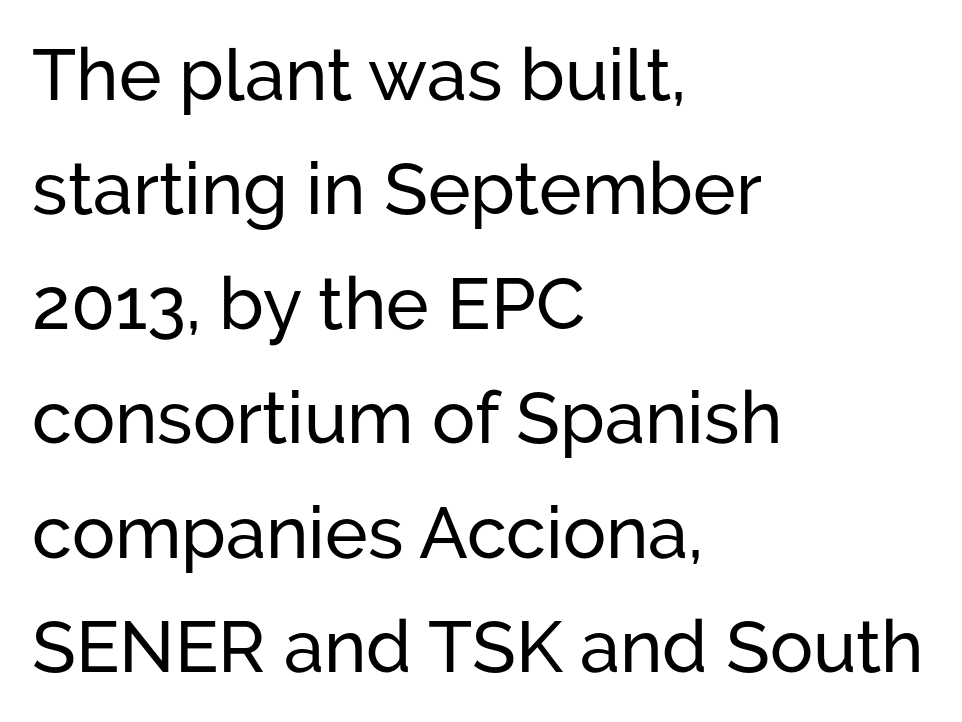
The image shows 72 px sans-serif type, upright; set left-aligned, normal line spacing (1.59x), normal letter spacing, not underlined; low stroke contrast and a medium x-height.
